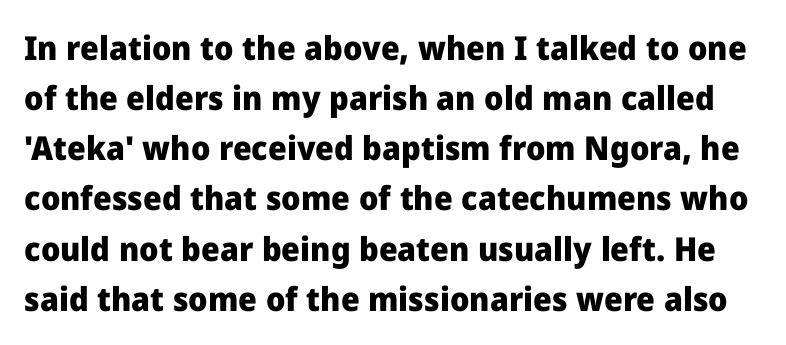
{"serif": "no", "italic": "no", "bold": "yes", "weight": "heavy", "width": "normal", "stroke_contrast": "low", "x_height": "medium", "monospaced": "no", "underline": "no", "line_spacing": "normal", "line_spacing_ratio": 1.52, "letter_spacing": "normal", "letter_spacing_em": 0.0, "glyph_px": 33}
